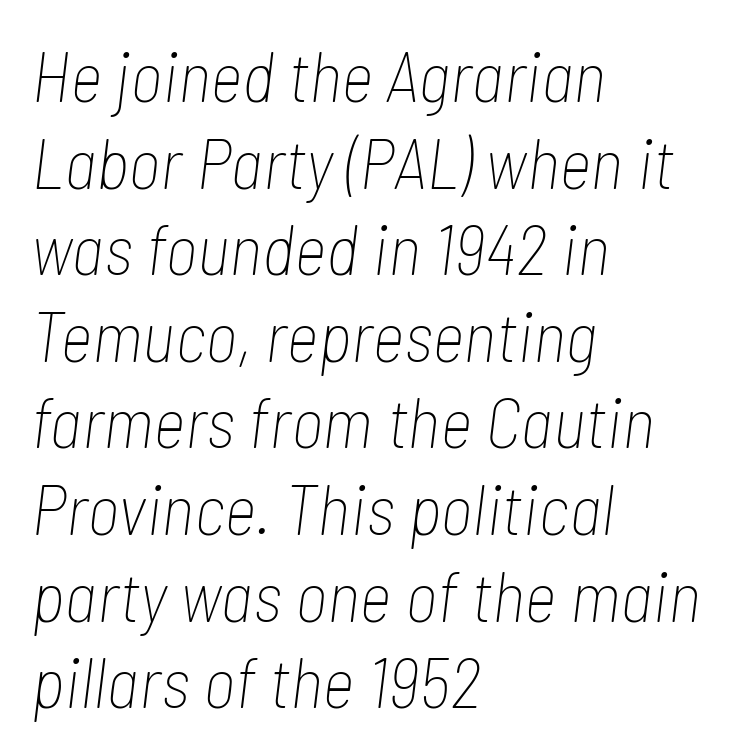
{"italic": "yes", "lean": "right", "slant_degrees": 7, "bold": "no", "weight": "thin", "width": "condensed", "stroke_contrast": "low", "x_height": "medium", "monospaced": "no", "underline": "no", "align": "left", "line_spacing_ratio": 1.22, "letter_spacing": "normal", "letter_spacing_em": 0.0, "glyph_px": 71}
